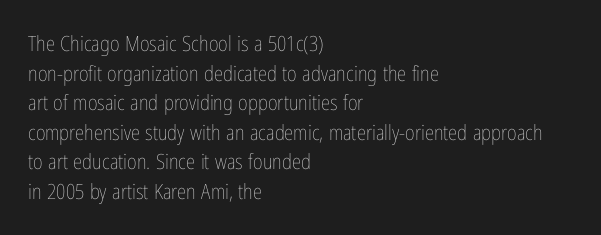
{"italic": "no", "bold": "no", "underline": "no", "align": "left", "line_spacing": "normal", "line_spacing_ratio": 1.41, "letter_spacing": "normal", "letter_spacing_em": 0.0, "glyph_px": 21}
